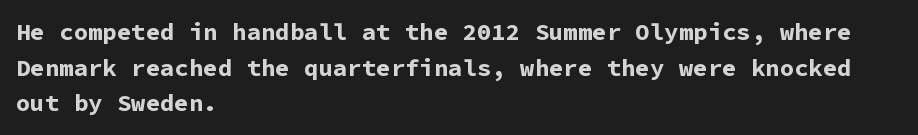
{"italic": "no", "bold": "yes", "underline": "no", "align": "left", "line_spacing": "normal", "line_spacing_ratio": 1.48, "letter_spacing": "normal", "letter_spacing_em": 0.0, "glyph_px": 24}
